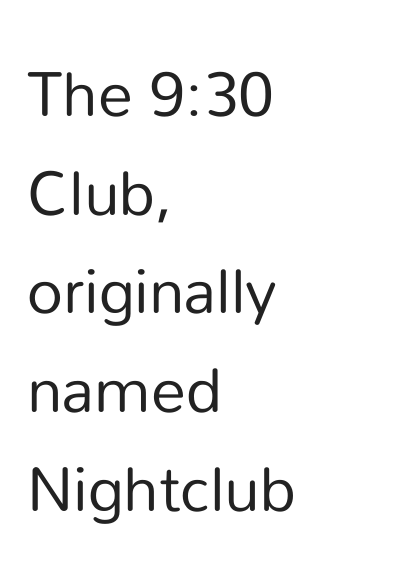
{"serif": "no", "italic": "no", "bold": "no", "weight": "regular", "width": "normal", "stroke_contrast": "low", "x_height": "medium", "monospaced": "no", "underline": "no", "align": "left", "line_spacing": "normal", "line_spacing_ratio": 1.41, "letter_spacing": "normal", "letter_spacing_em": 0.0, "glyph_px": 70}
